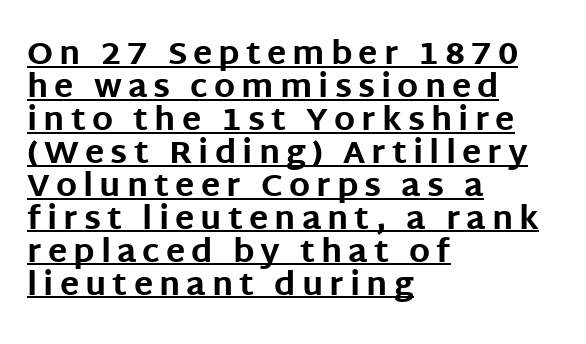
You can tell it's not italic because the verticals are truly vertical. Note: no serifs on the glyphs. The rendering uses a bold face; every stroke is thick and dark. Caption: lettering with a line underneath. Horizontal bands of white between lines are thin slivers.
